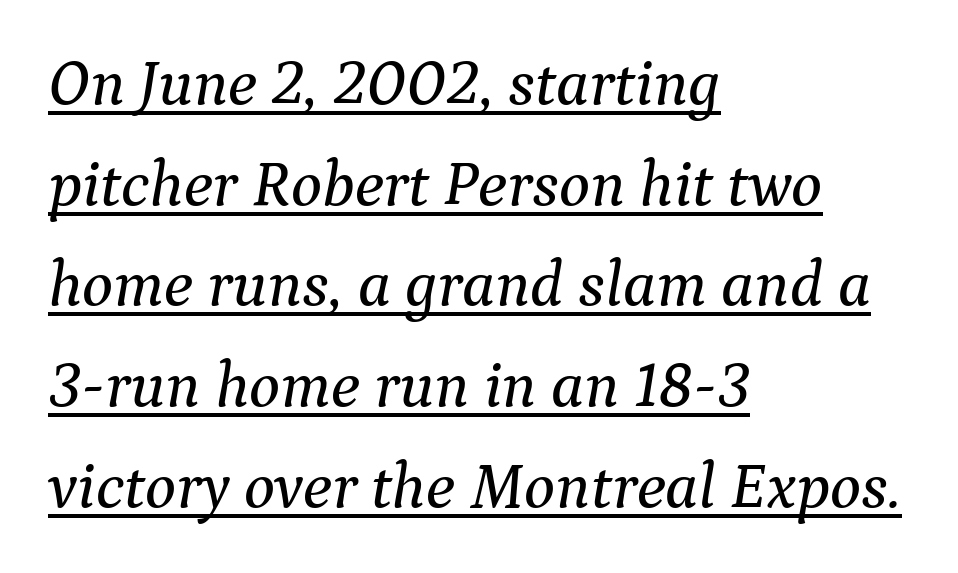
Q: Is the text italic (slanted)? A: Yes, it leans right by about 9 degrees.
Q: Is the typeface a serif or a sans-serif typeface? A: Serif.
Q: Is the text underlined? A: Yes.
Q: How is the paragraph aligned? A: Left-aligned.
Q: Is the spacing between letters normal or unusually wide? A: Normal.
Q: Is the spacing between lines tight, normal or loose? A: Normal.
Q: Width (condensed, normal, or wide)? A: Normal.
Q: Stroke contrast? A: Medium.
Q: x-height? A: Medium.
Q: Monospaced? A: No.
